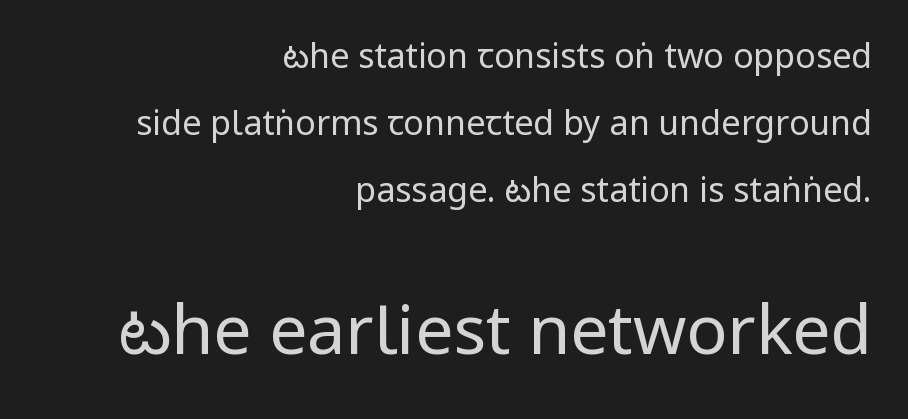
{"serif": "no", "italic": "no", "bold": "no", "weight": "regular", "width": "condensed", "stroke_contrast": "low", "x_height": "large", "monospaced": "no", "underline": "no", "align": "right", "line_spacing": "loose", "line_spacing_ratio": 1.97, "letter_spacing": "normal", "letter_spacing_em": 0.0, "larger_block": "second", "size_ratio": 2.0, "glyph_px": 68}
